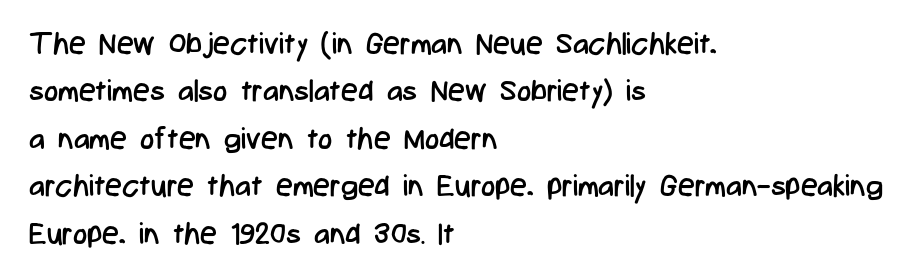
{"serif": "no", "italic": "no", "bold": "no", "weight": "regular", "width": "condensed", "stroke_contrast": "low", "x_height": "medium", "monospaced": "no", "underline": "no", "align": "left", "line_spacing": "normal", "line_spacing_ratio": 1.58, "letter_spacing": "normal", "letter_spacing_em": 0.0, "glyph_px": 30}
